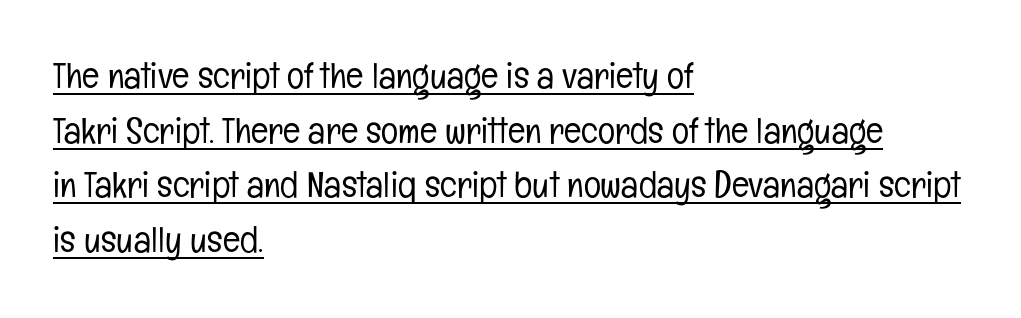
The letters stand straight up with perfectly vertical stems. No heavy texture on the line: the type isn't bold. Caption: standard tracking, unaltered. Teacher's note: observe the even left margin — that is flush-left alignment.
